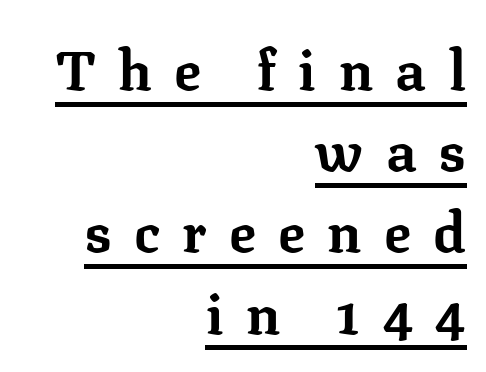
{"serif": "yes", "italic": "no", "bold": "yes", "weight": "bold", "width": "normal", "stroke_contrast": "low", "x_height": "medium", "monospaced": "no", "underline": "yes", "align": "right", "line_spacing": "normal", "line_spacing_ratio": 1.45, "letter_spacing": "wide", "letter_spacing_em": 0.4, "glyph_px": 56}
